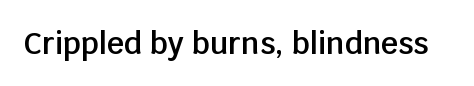
The image shows 30 px semibold sans-serif type, upright; set normal letter spacing, not underlined; low stroke contrast and a large x-height.
